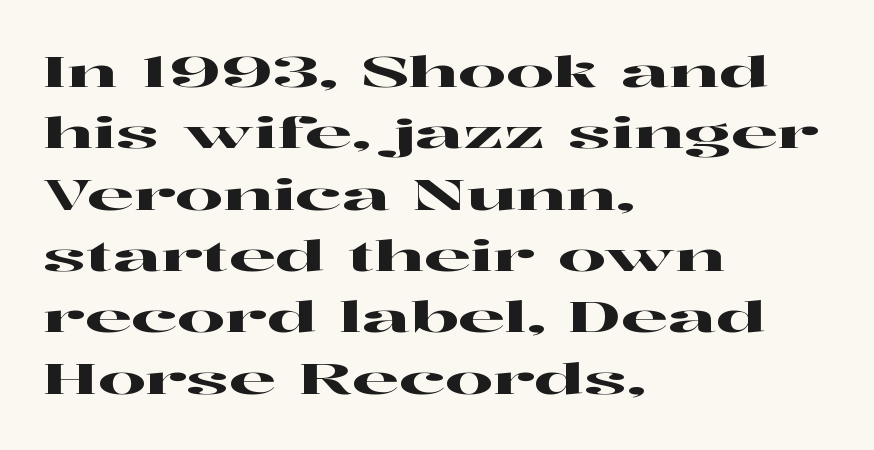
Q: Is the text italic (slanted)? A: No, it is upright.
Q: Is the typeface a serif or a sans-serif typeface? A: Serif.
Q: Is the text underlined? A: No.
Q: How is the paragraph aligned? A: Left-aligned.
Q: Is the spacing between letters normal or unusually wide? A: Normal.
Q: Is the spacing between lines tight, normal or loose? A: Normal.
Q: Width (condensed, normal, or wide)? A: Wide.
Q: Stroke contrast? A: High.
Q: x-height? A: Medium.
Q: Monospaced? A: No.
